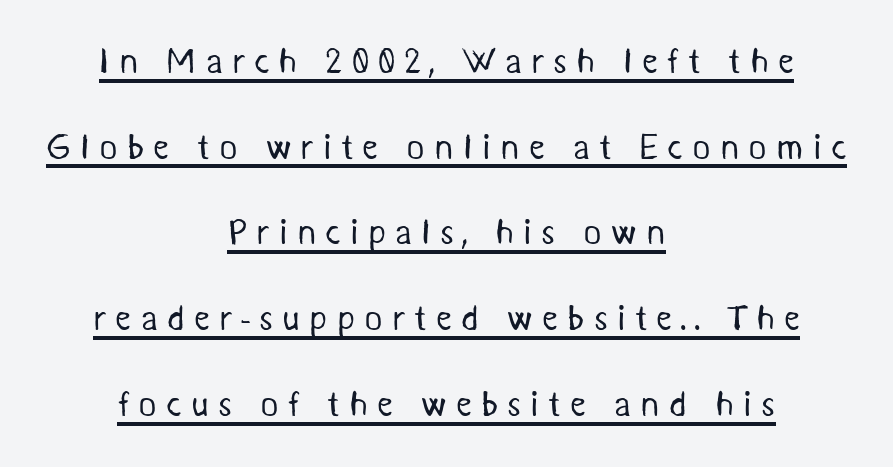
These lines stand farther apart than default settings would place them. Students, note that the glyphs here are deliberately spaced far apart. Nope, no serifs anywhere on these letters. This is underlined copy, the kind a proofreader might mark for attention.
